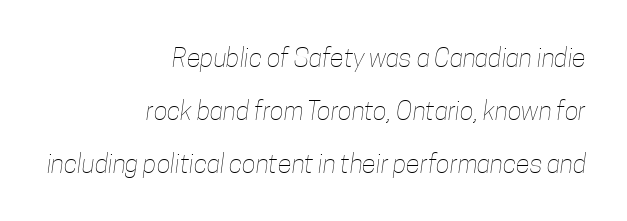
Caption: face not bold, strokes unweighted. Vertically, the passage feels expansive, rows floating well apart. The words here are not underlined. The letterforms sit shoulder to shoulder at normal distance. Casual observation: everything's shoved over to the right.
